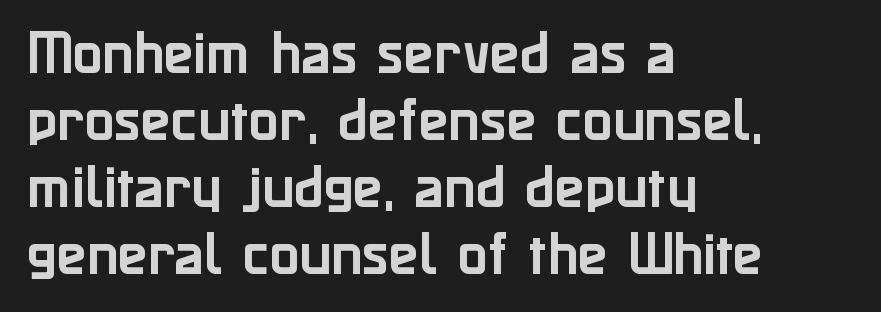
A roman cut, with each character standing at attention. Think of a printed novel: that variable character pitch is what you see here. Just letters on the line, the space beneath them empty. There is no visible air inserted between adjacent glyphs. Regarding serifs, this sample does without them. Leftover space on each line is placed entirely after the last word.
